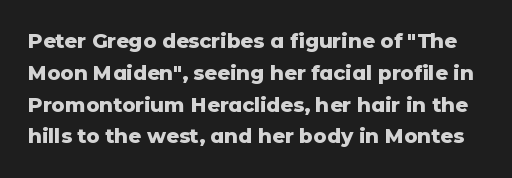
The image shows 20 px bold type, upright; set normal line spacing (1.59x), normal letter spacing, not underlined.
